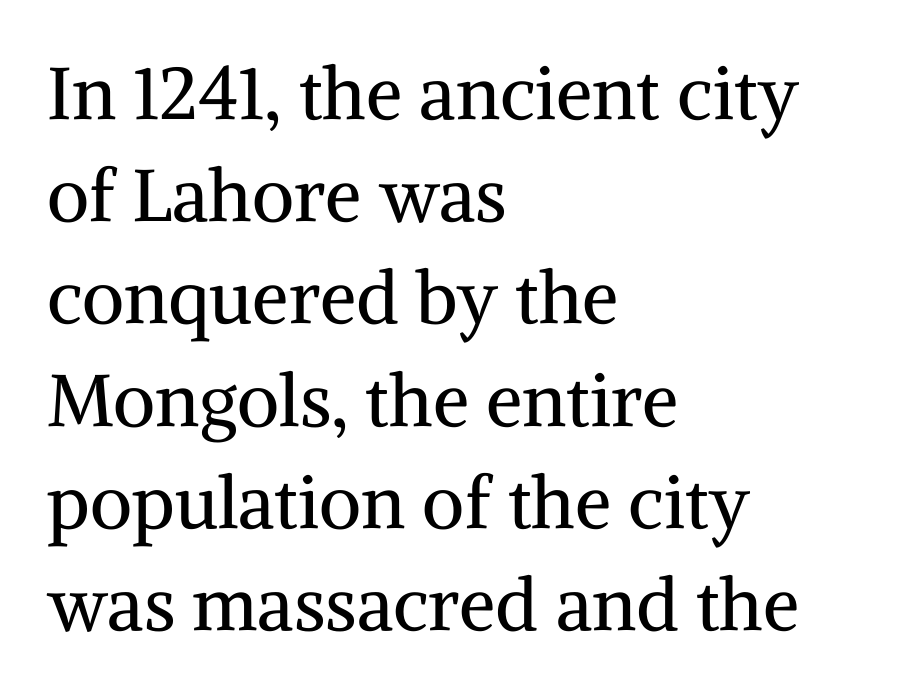
Q: Is the text bold? A: No.
Q: Is the text italic (slanted)? A: No, it is upright.
Q: Is the typeface a serif or a sans-serif typeface? A: Serif.
Q: Is the text underlined? A: No.
Q: How is the paragraph aligned? A: Left-aligned.
Q: Is the spacing between letters normal or unusually wide? A: Normal.
Q: Is the spacing between lines tight, normal or loose? A: Normal.
Q: Width (condensed, normal, or wide)? A: Normal.
Q: Stroke contrast? A: Medium.
Q: x-height? A: Medium.
Q: Monospaced? A: No.
